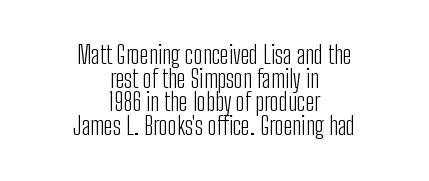
The image shows 25 px text type, upright; set centered, tight line spacing (0.95x), normal letter spacing, not underlined.
